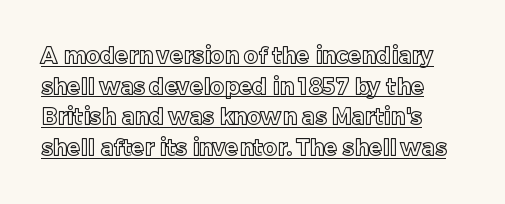
The image shows 22 px text type, upright; set left-aligned, normal line spacing (1.39x), normal letter spacing, underlined.
